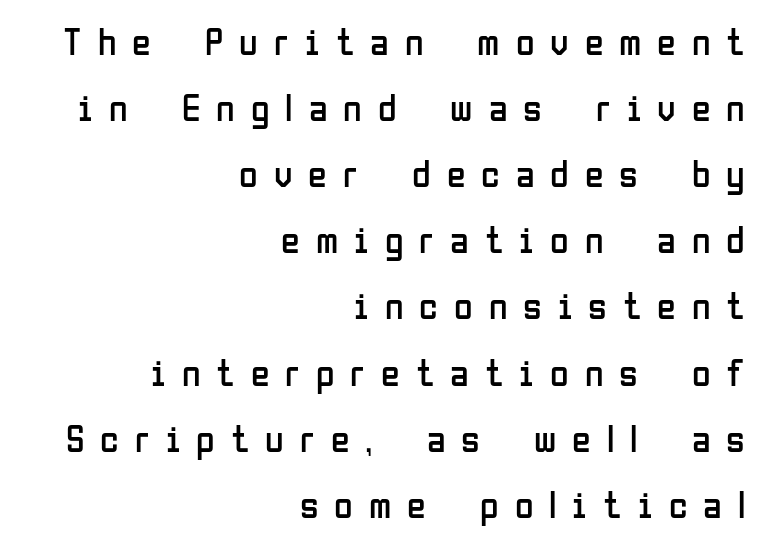
Q: Is the text bold? A: No.
Q: Is the text italic (slanted)? A: No, it is upright.
Q: Is the typeface a serif or a sans-serif typeface? A: Sans-serif.
Q: Is the text underlined? A: No.
Q: How is the paragraph aligned? A: Right-aligned.
Q: Is the spacing between letters normal or unusually wide? A: Unusually wide.
Q: Width (condensed, normal, or wide)? A: Condensed.
Q: Stroke contrast? A: Low.
Q: x-height? A: Medium.
Q: Monospaced? A: No.
